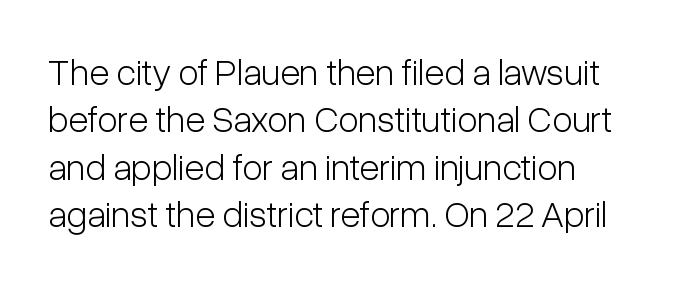
{"serif": "no", "italic": "no", "bold": "no", "weight": "light", "width": "condensed", "stroke_contrast": "low", "x_height": "medium", "monospaced": "no", "underline": "no", "align": "left", "line_spacing": "normal", "line_spacing_ratio": 1.28, "letter_spacing": "normal", "letter_spacing_em": 0.0, "glyph_px": 37}
